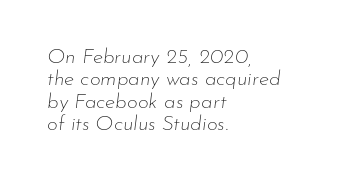
The horizontal fit of the characters is conventional and even. Teacher's note: observe the even left margin — that is flush-left alignment. The passage shown leans; its letterforms are oblique. The font is comparable to plain body text, perhaps lighter. Leading: reduced.
